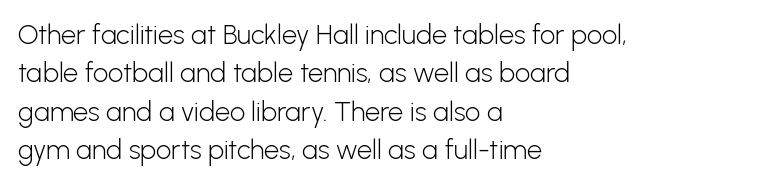
{"italic": "no", "bold": "no", "underline": "no", "align": "left", "line_spacing": "normal", "line_spacing_ratio": 1.42, "letter_spacing": "normal", "letter_spacing_em": 0.0, "glyph_px": 27}
